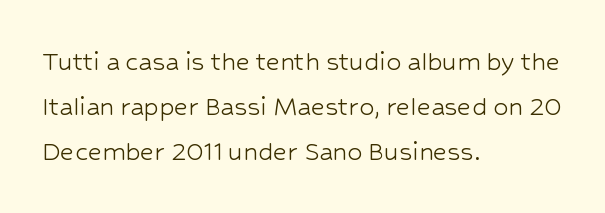
The image shows 30 px light sans-serif type, upright; set left-aligned, normal line spacing (1.5x), normal letter spacing, not underlined; low stroke contrast and a medium x-height.
